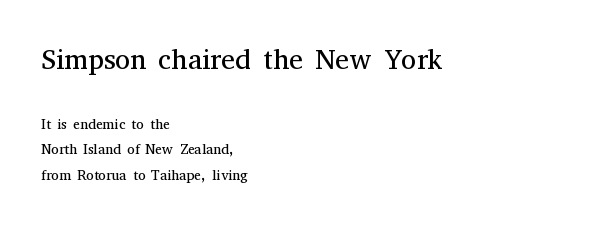
Tracking here is standard; glyphs follow each other at the usual distance. To sum up the face: it has serifs. In CSS terms this would be text-align: left. Does the lettering tilt? It doesn't — this is upright. Note the varied advance widths — an 'i' is clearly narrower than an 'm'.
